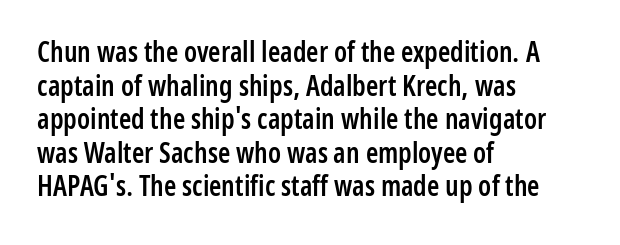
Does the type have serifs? No, each stem ends abruptly. These lines are rendered in a variable-pitch font. This is the regular roman posture of the typeface. Compared with typical body copy, the letter spacing here is the same.
